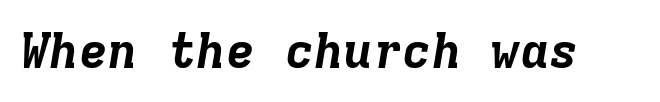
Q: Is the text bold? A: Yes.
Q: Is the text italic (slanted)? A: Yes, it leans right by about 9 degrees.
Q: Is the text underlined? A: No.
Q: Is the spacing between letters normal or unusually wide? A: Normal.
Q: Width (condensed, normal, or wide)? A: Normal.
Q: Stroke contrast? A: Low.
Q: x-height? A: Medium.
Q: Monospaced? A: Yes.
